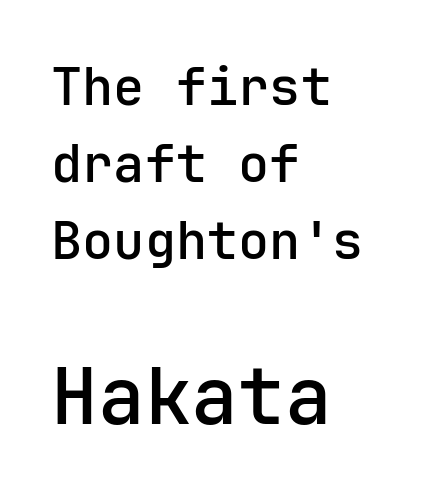
Size contrast runs from small at the top to large at the bottom. Typographically, this falls in the sans-serif category. Honestly, the letter spacing is just normal — you wouldn't notice it. Does the copy run flush right? No — it runs flush left. Looks like terminal output: every glyph gets an equal slot. Nope, not italic — everything's standing straight.
